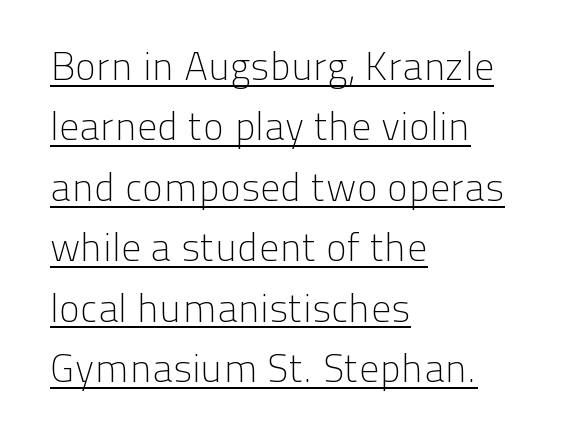
{"serif": "no", "italic": "no", "bold": "no", "weight": "light", "width": "normal", "stroke_contrast": "low", "x_height": "medium", "monospaced": "no", "underline": "yes", "align": "left", "line_spacing": "normal", "line_spacing_ratio": 1.51, "letter_spacing": "normal", "letter_spacing_em": 0.0, "glyph_px": 40}
